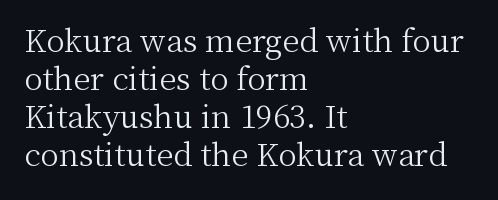
Every character sits straight up, as roman type does. The strip under each line holds only bare page. Here the designer chose a conventional face with non-uniform glyph widths. You can tell from the footed stems that serif type was used. Weight: not bold — regular or lighter.
